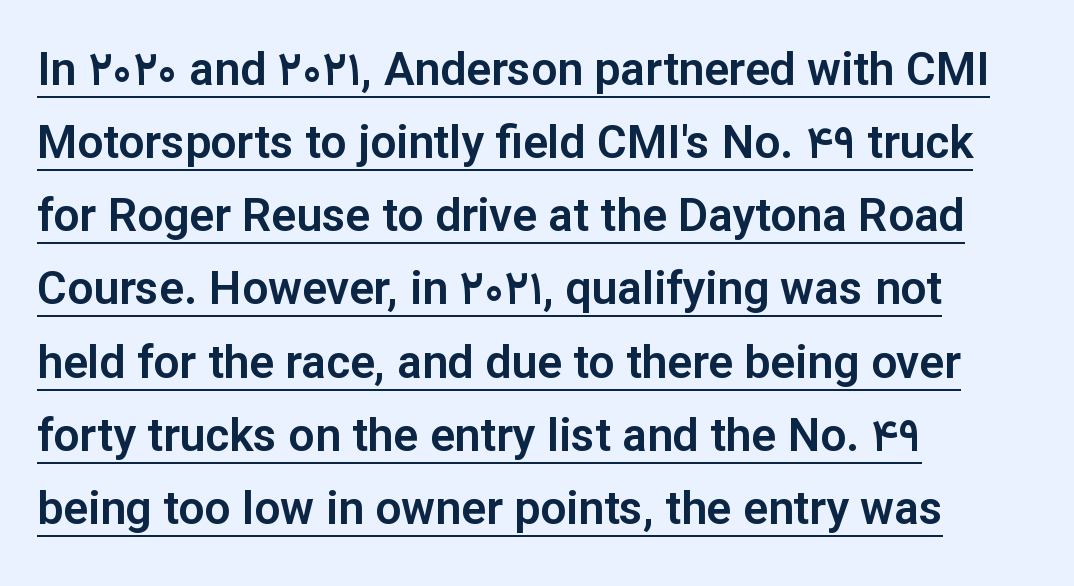
Q: Is the text italic (slanted)? A: No, it is upright.
Q: Is the typeface a serif or a sans-serif typeface? A: Sans-serif.
Q: Is the text underlined? A: Yes.
Q: How is the paragraph aligned? A: Left-aligned.
Q: Is the spacing between letters normal or unusually wide? A: Normal.
Q: Is the spacing between lines tight, normal or loose? A: Normal.
Q: Width (condensed, normal, or wide)? A: Normal.
Q: Stroke contrast? A: Low.
Q: x-height? A: Medium.
Q: Monospaced? A: No.
